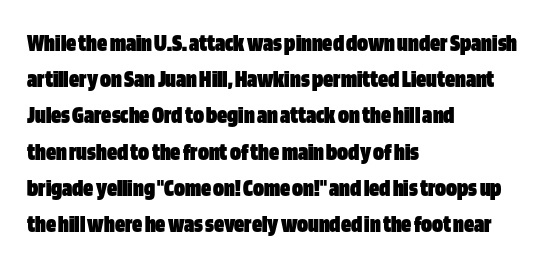
Typesetter's note: full bold, strokes at maximum text heaviness. Rendered with straight, roman letterforms. The line-height multiplier appears to be the usual default. Words appear dense and cohesive because spacing is normal. A student would call this left alignment; a typographer would say flush left, rag right. The baseline area is clear.
